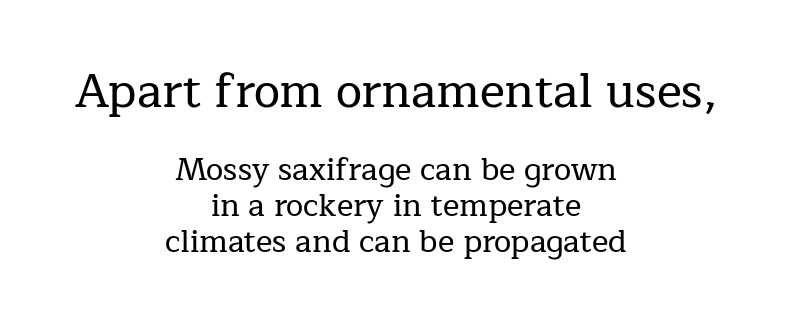
Line starts and ends both wander, symmetrically. This rendering features lettering with no underline. The characters display serif detailing at their extremities. Compare the two chunks: the upper has the greater cap height.
